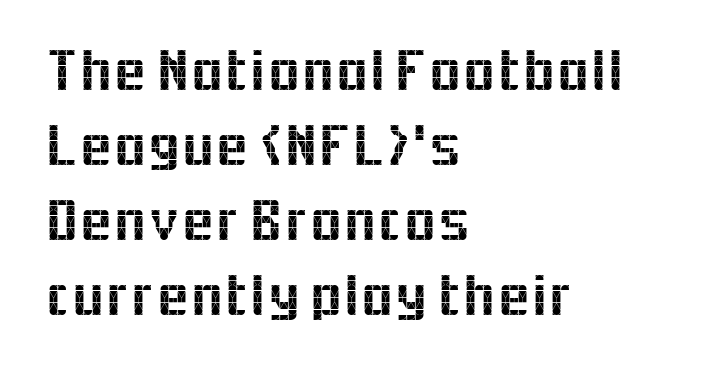
Q: Is the text italic (slanted)? A: No, it is upright.
Q: Is the typeface a serif or a sans-serif typeface? A: Sans-serif.
Q: Is the text underlined? A: No.
Q: How is the paragraph aligned? A: Left-aligned.
Q: Is the spacing between letters normal or unusually wide? A: Normal.
Q: Is the spacing between lines tight, normal or loose? A: Normal.
Q: Width (condensed, normal, or wide)? A: Normal.
Q: x-height? A: Medium.
Q: Monospaced? A: No.
